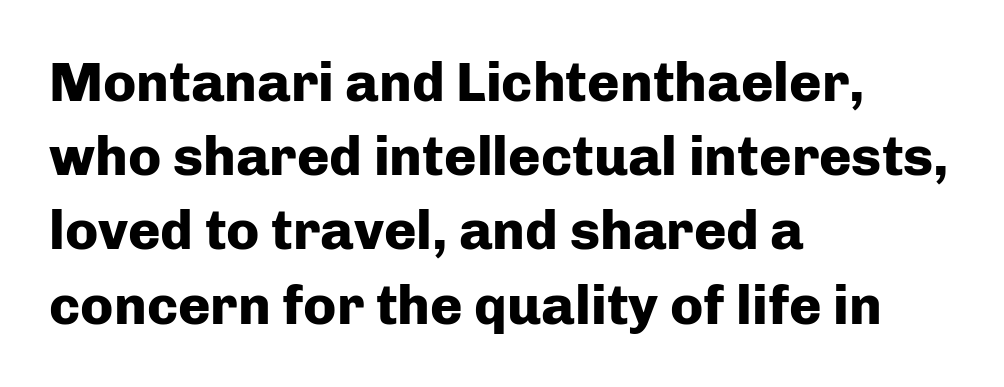
Q: Is the text bold? A: Yes.
Q: Is the text italic (slanted)? A: No, it is upright.
Q: Is the typeface a serif or a sans-serif typeface? A: Sans-serif.
Q: Is the text underlined? A: No.
Q: How is the paragraph aligned? A: Left-aligned.
Q: Is the spacing between letters normal or unusually wide? A: Normal.
Q: Is the spacing between lines tight, normal or loose? A: Normal.
Q: Width (condensed, normal, or wide)? A: Normal.
Q: Stroke contrast? A: Low.
Q: x-height? A: Medium.
Q: Monospaced? A: No.
